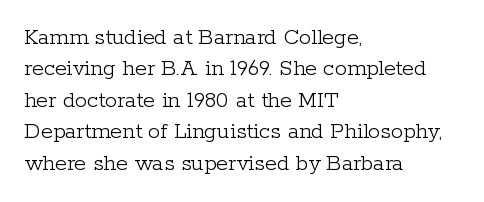
The image shows 24 px text type, upright; set left-aligned, normal line spacing (1.31x), normal letter spacing, not underlined.
